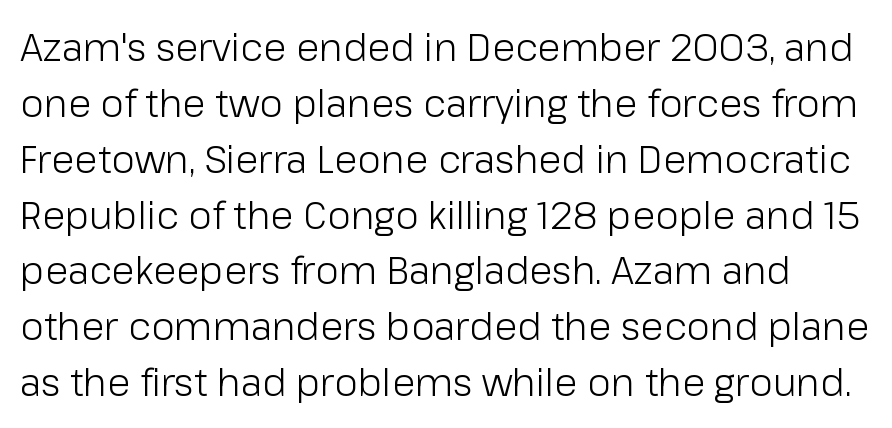
The image shows 38 px light sans-serif type, upright; set normal line spacing (1.47x), normal letter spacing, not underlined; low stroke contrast and a medium x-height.
